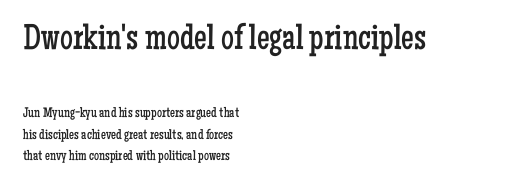
Q: Is the text bold? A: No.
Q: Is the text italic (slanted)? A: No, it is upright.
Q: Is the typeface a serif or a sans-serif typeface? A: Serif.
Q: Is the text underlined? A: No.
Q: How is the paragraph aligned? A: Left-aligned.
Q: Is the spacing between letters normal or unusually wide? A: Normal.
Q: Is the spacing between lines tight, normal or loose? A: Normal.
Q: Which block of text is set in a larger size, the first (top) or the second (bottom)? A: The first (top) one.
Q: Width (condensed, normal, or wide)? A: Condensed.
Q: Stroke contrast? A: Low.
Q: x-height? A: Medium.
Q: Monospaced? A: No.
